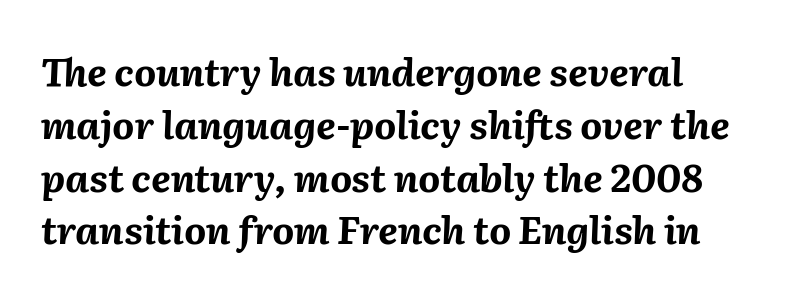
The strip under each line holds only bare page. Here the designer chose a conventional face with non-uniform glyph widths. A typesetter would mark this as italic. What stands out about the letter spacing? Nothing — it is the standard amount.
